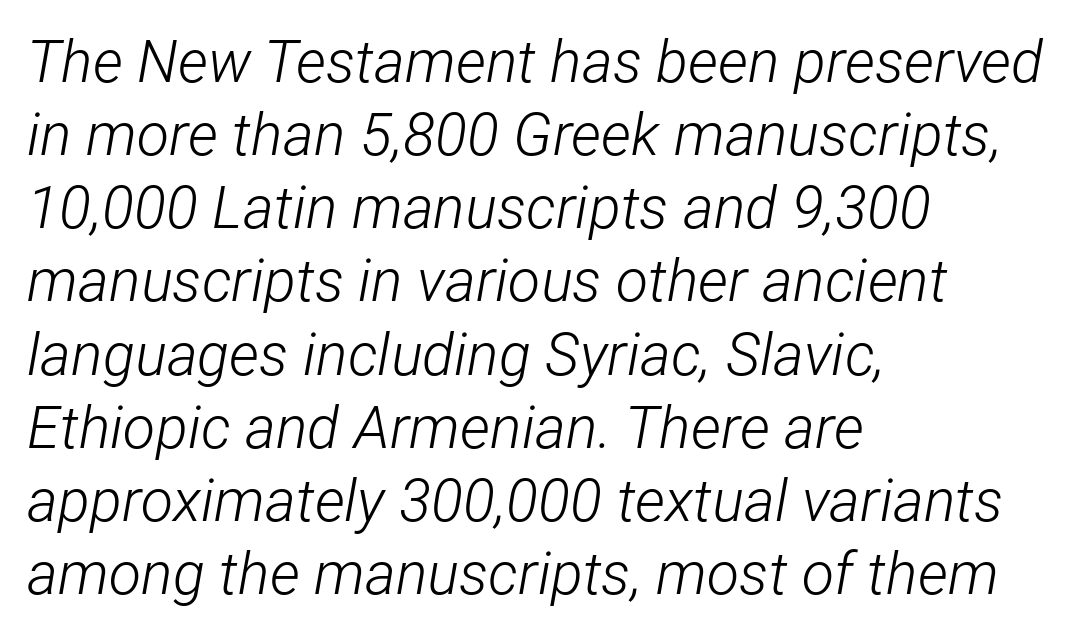
{"italic": "yes", "lean": "right", "slant_degrees": 12, "bold": "no", "weight": "light", "width": "condensed", "stroke_contrast": "low", "x_height": "medium", "monospaced": "no", "underline": "no", "align": "left", "line_spacing_ratio": 1.24, "letter_spacing": "normal", "letter_spacing_em": 0.0, "glyph_px": 59}
